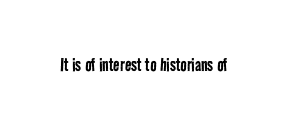
The image shows 21 px text type; set normal letter spacing, not underlined.
